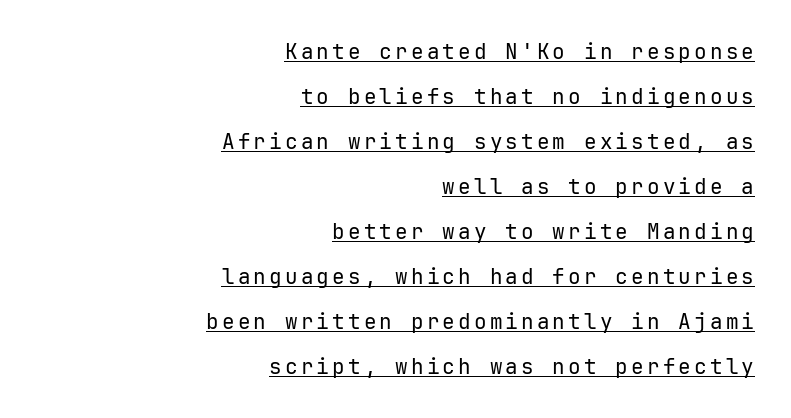
Quick note: interline space is abundant. These characters rest on top of a visible drawn line. Stroke thickness stays within the range of a standard reading face or lighter. Each line ends at the same right margin while the left side varies. Style check: upright.
